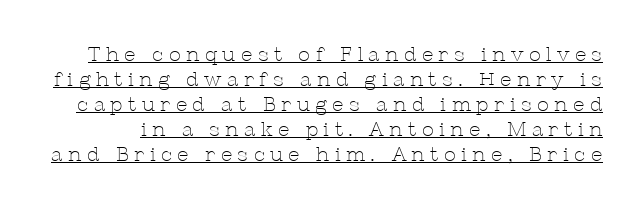
{"italic": "no", "bold": "no", "underline": "yes", "line_spacing": "normal", "line_spacing_ratio": 1.25, "letter_spacing": "wide", "letter_spacing_em": 0.27, "glyph_px": 20}
